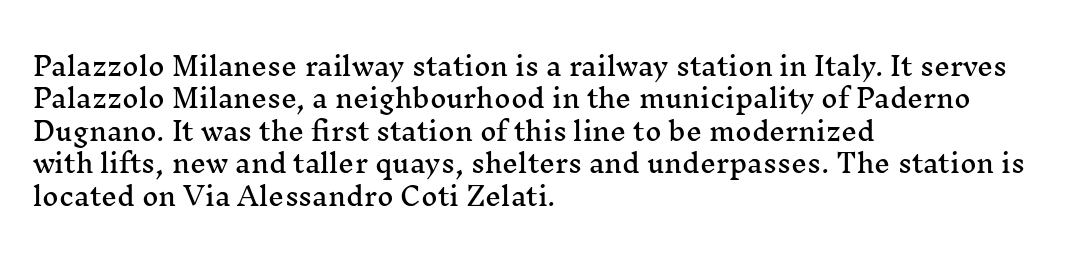
{"italic": "no", "underline": "no", "align": "left", "line_spacing": "normal", "line_spacing_ratio": 1.3, "letter_spacing": "normal", "letter_spacing_em": 0.0, "glyph_px": 25}
